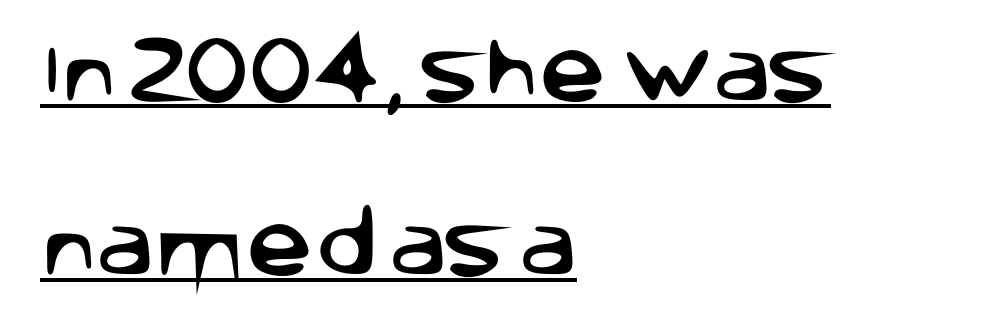
Q: Is the text italic (slanted)? A: No, it is upright.
Q: Is the typeface a serif or a sans-serif typeface? A: Sans-serif.
Q: Is the text underlined? A: Yes.
Q: How is the paragraph aligned? A: Left-aligned.
Q: Is the spacing between letters normal or unusually wide? A: Normal.
Q: Is the spacing between lines tight, normal or loose? A: Loose.
Q: Width (condensed, normal, or wide)? A: Normal.
Q: Stroke contrast? A: Low.
Q: x-height? A: Large.
Q: Monospaced? A: No.
